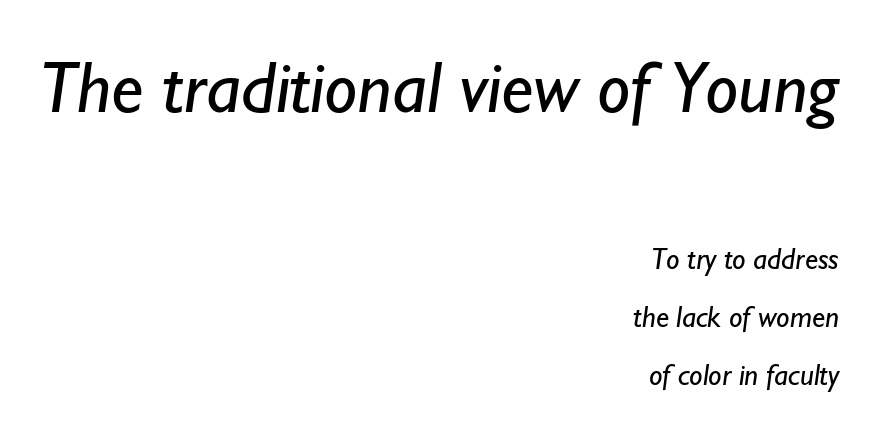
The image shows 74 px regular-weight sans-serif type; set right-aligned, loose line spacing (1.93x), normal letter spacing, not underlined; the first (top) block is 2.47x larger; low stroke contrast and a small x-height.
